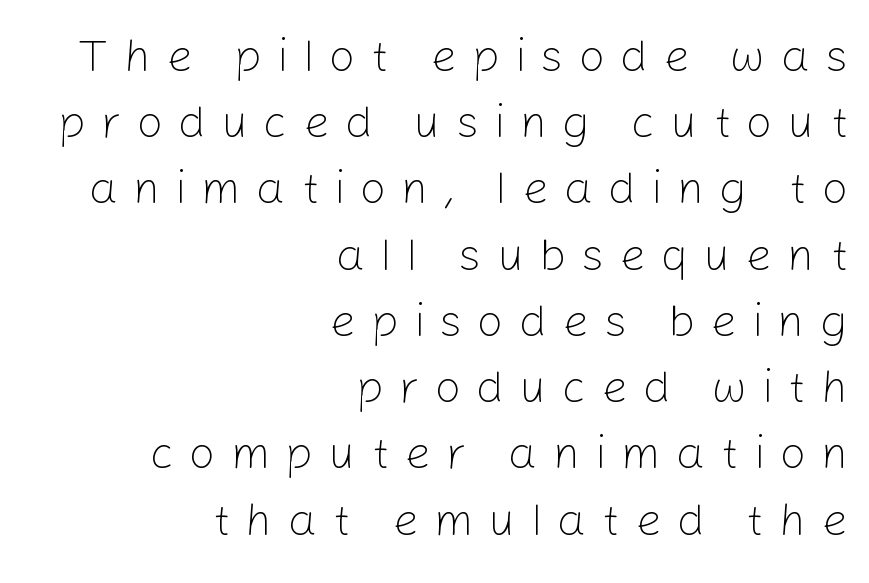
The image shows 46 px light sans-serif type, upright; set right-aligned, normal line spacing (1.44x), unusually wide letter spacing (+0.33 em), not underlined; low stroke contrast and a medium x-height.
